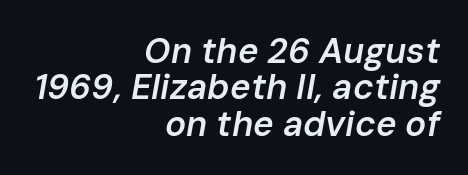
{"italic": "yes", "lean": "right", "slant_degrees": 10, "bold": "semi", "weight": "semibold", "width": "normal", "stroke_contrast": "low", "x_height": "medium", "monospaced": "no", "underline": "no", "align": "right", "line_spacing": "tight", "line_spacing_ratio": 1.04, "letter_spacing": "normal", "letter_spacing_em": 0.0, "glyph_px": 35}
